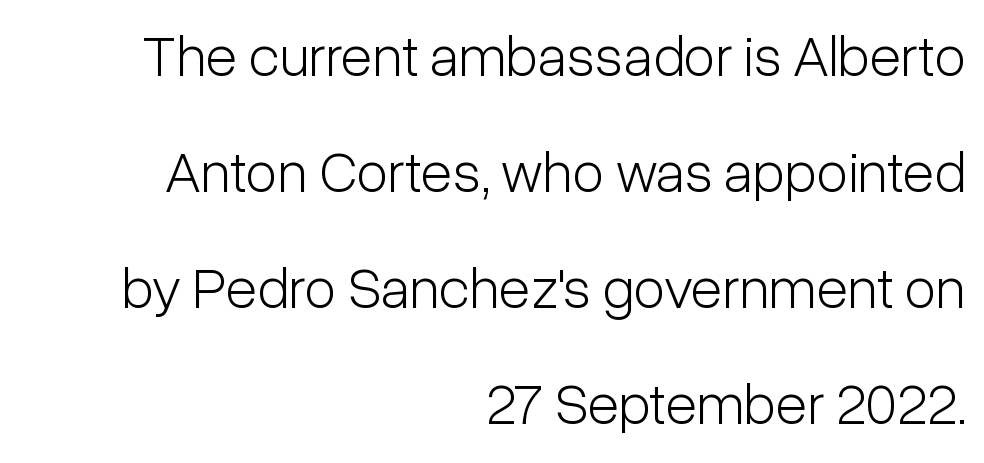
The image shows 58 px light, condensed sans-serif type, upright; set right-aligned, loose line spacing (2.0x), normal letter spacing, not underlined; low stroke contrast and a medium x-height.
